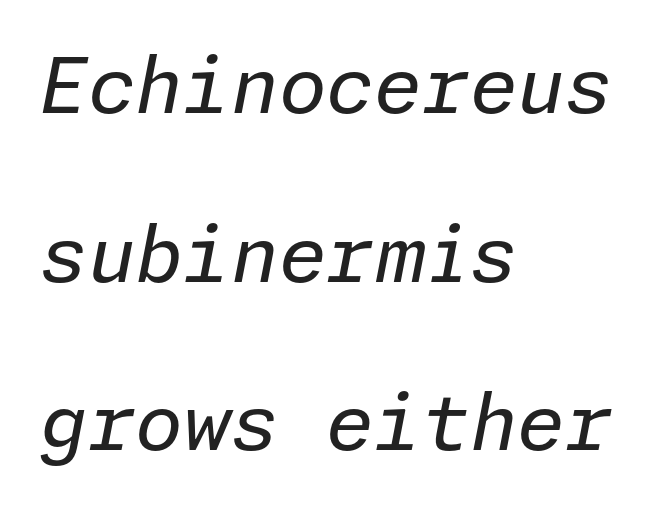
{"italic": "yes", "lean": "right", "slant_degrees": 11, "bold": "no", "weight": "regular", "width": "normal", "stroke_contrast": "low", "x_height": "medium", "underline": "no", "align": "left", "line_spacing": "loose", "line_spacing_ratio": 2.19, "letter_spacing": "normal", "letter_spacing_em": 0.0, "glyph_px": 77}
